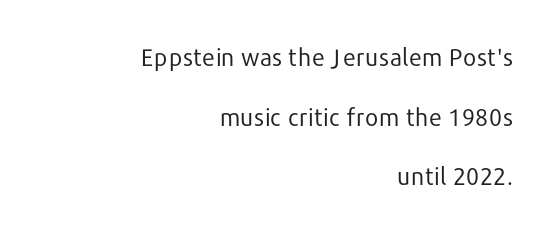
Q: Is the text bold? A: No.
Q: Is the text italic (slanted)? A: No, it is upright.
Q: Is the text underlined? A: No.
Q: How is the paragraph aligned? A: Right-aligned.
Q: Is the spacing between letters normal or unusually wide? A: Normal.
Q: Is the spacing between lines tight, normal or loose? A: Loose.
